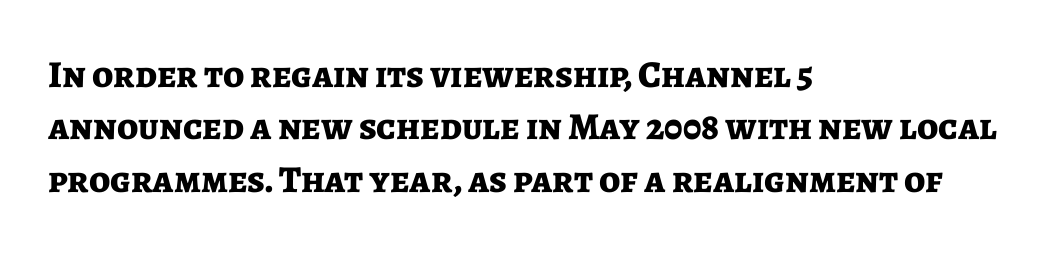
This is roman type, the default non-slanted kind. The foot of each line stays bare and open. Character widths vary here, with narrow letters taking less room than wide ones. Successive baselines arrive at the customary interval. These lines keep a tight, regular rhythm from letter to letter.
